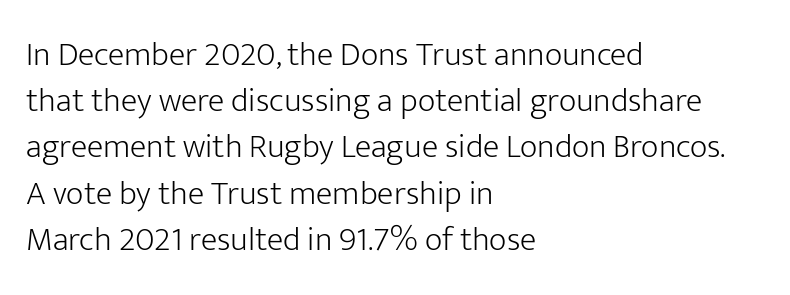
Here the designer chose a conventional face with non-uniform glyph widths. Compared with typical body copy, the letter spacing here is the same. Visually the block forms a straight wall on the left and a jagged coastline on the right. This sample keeps an unexceptional amount of space between lines. Stems here are at most as thick as an everyday book face.
